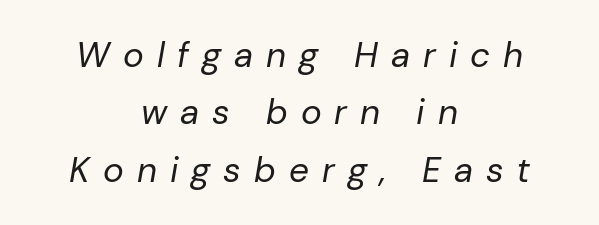
Q: Is the text bold? A: No.
Q: Is the text italic (slanted)? A: Yes, it leans right by about 10 degrees.
Q: Is the text underlined? A: No.
Q: How is the paragraph aligned? A: Centered.
Q: Is the spacing between letters normal or unusually wide? A: Unusually wide.
Q: Is the spacing between lines tight, normal or loose? A: Normal.
Q: Width (condensed, normal, or wide)? A: Normal.
Q: Stroke contrast? A: Low.
Q: x-height? A: Medium.
Q: Monospaced? A: No.
